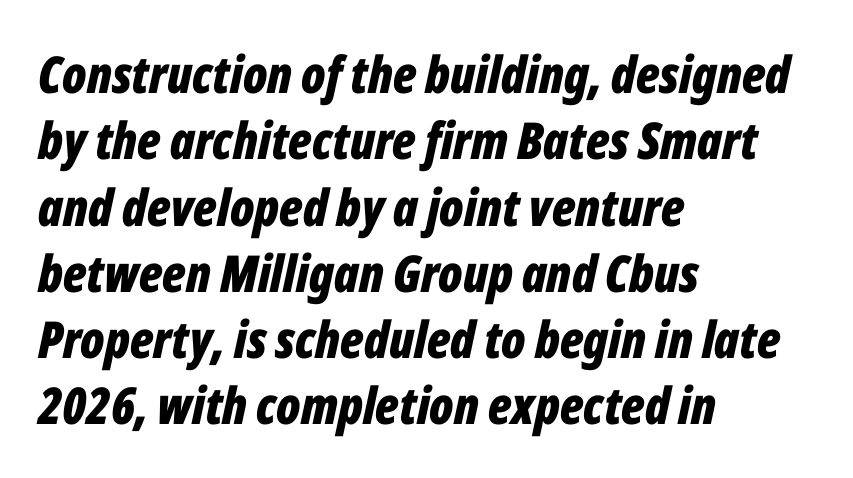
Q: Is the text bold? A: Yes.
Q: Is the text italic (slanted)? A: Yes, it leans right by about 12 degrees.
Q: Is the text underlined? A: No.
Q: How is the paragraph aligned? A: Left-aligned.
Q: Is the spacing between letters normal or unusually wide? A: Normal.
Q: Is the spacing between lines tight, normal or loose? A: Normal.
Q: Width (condensed, normal, or wide)? A: Condensed.
Q: Stroke contrast? A: Low.
Q: x-height? A: Medium.
Q: Monospaced? A: No.
